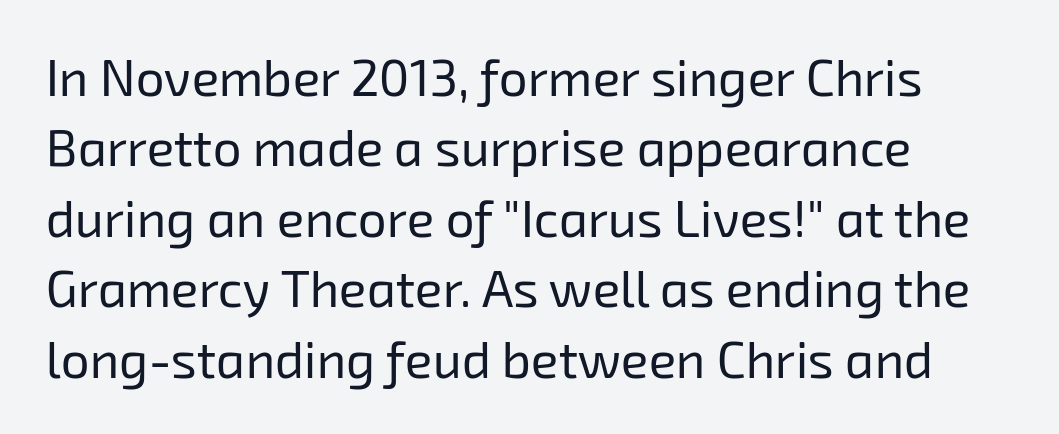
This reads as an unemphasized weight, regular at the heaviest. A normal amount of white space separates one row of letters from the next. Descender tails drop into unmarked territory. The type family on display is of the sans-serif kind. Short note: letters normally spaced.
